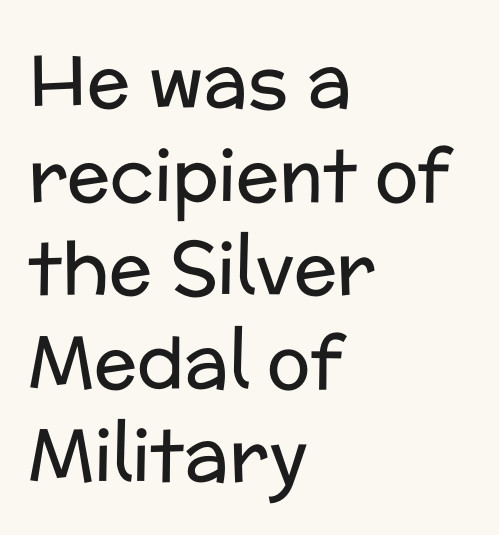
The image shows 72 px regular-weight sans-serif type, upright; set left-aligned, normal line spacing (1.3x), normal letter spacing, not underlined; low stroke contrast and a medium x-height.
